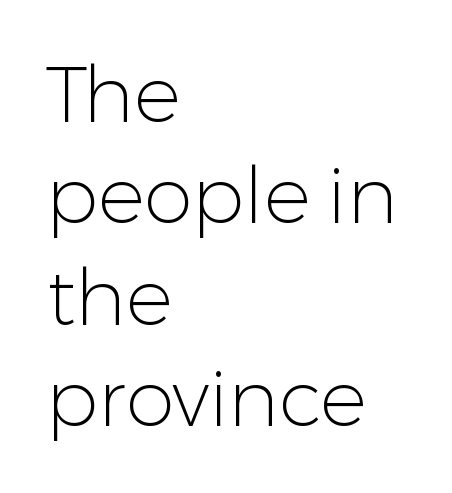
Q: Is the text bold? A: No.
Q: Is the text italic (slanted)? A: No, it is upright.
Q: Is the typeface a serif or a sans-serif typeface? A: Sans-serif.
Q: Is the text underlined? A: No.
Q: How is the paragraph aligned? A: Left-aligned.
Q: Is the spacing between letters normal or unusually wide? A: Normal.
Q: Is the spacing between lines tight, normal or loose? A: Normal.
Q: Width (condensed, normal, or wide)? A: Normal.
Q: Stroke contrast? A: Low.
Q: x-height? A: Medium.
Q: Monospaced? A: No.
